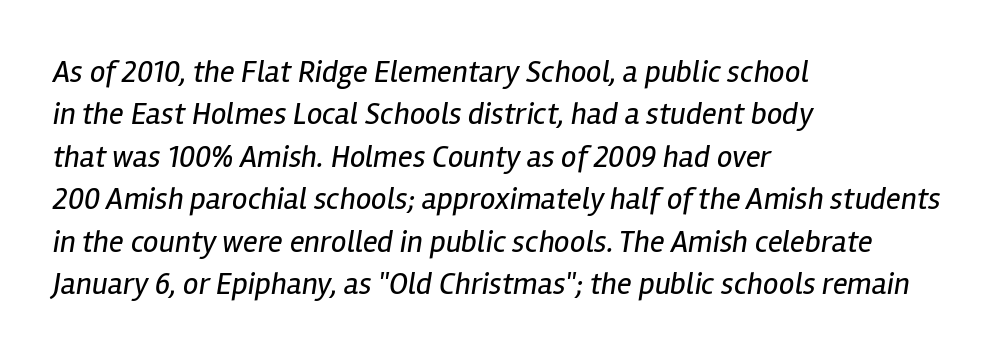
A clean baseline with only descenders dipping below it. Characters follow at the spacing the type designer built in. Style check: oblique. Nothing heavy about these letters — not bold at all. Notice how the passage keeps a crisp vertical edge on the left only.
